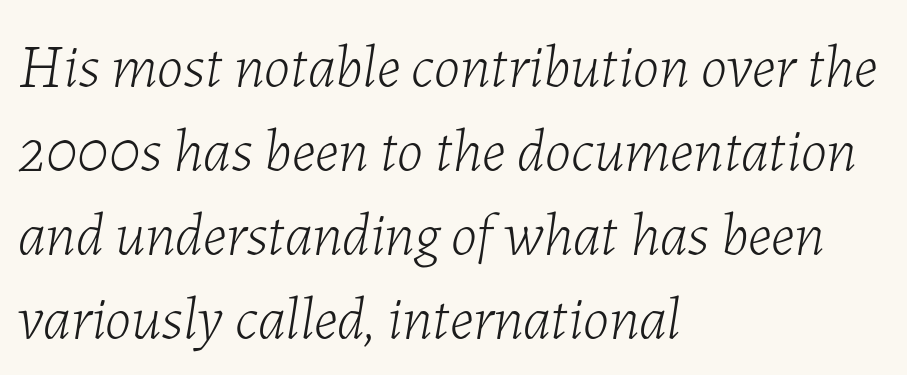
The text block is weighted toward the left margin, trailing off unevenly rightward. In terms of posture, this sample is oblique. Whoever set this chose a conventional vertical rhythm. A bare baseline throughout the passage. The weight would be labelled regular, book, light, or lighter still. Here the designer chose a conventional face with non-uniform glyph widths.
